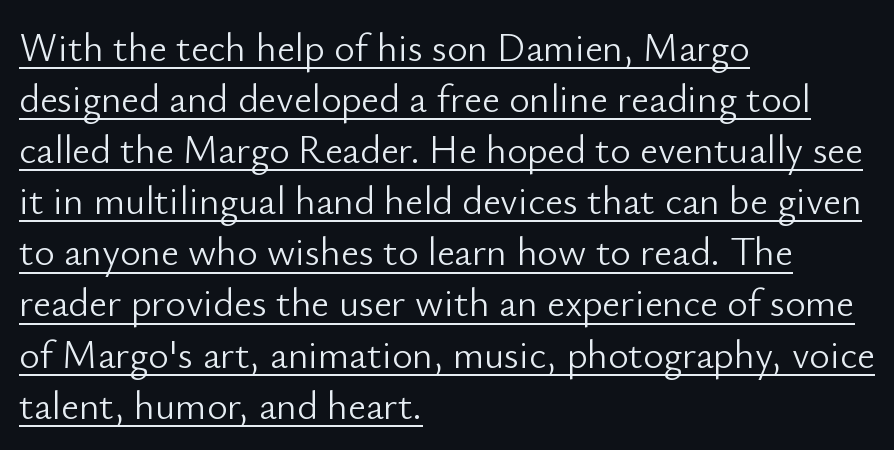
{"serif": "no", "italic": "no", "bold": "no", "weight": "light", "width": "normal", "stroke_contrast": "low", "x_height": "small", "monospaced": "no", "underline": "yes", "align": "left", "line_spacing": "normal", "line_spacing_ratio": 1.31, "letter_spacing": "normal", "letter_spacing_em": 0.0, "glyph_px": 39}
